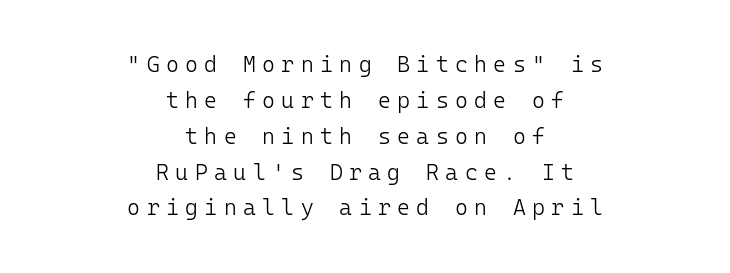
The image shows 22 px text type, upright; set centered, normal line spacing (1.63x), unusually wide letter spacing (+0.29 em), not underlined.
